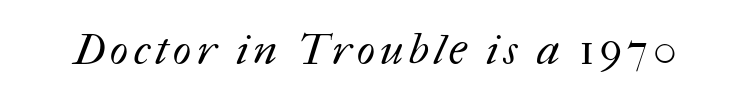
Q: Is the text bold? A: No.
Q: Is the text underlined? A: No.
Q: Width (condensed, normal, or wide)? A: Normal.
Q: Stroke contrast? A: Medium.
Q: x-height? A: Medium.
Q: Monospaced? A: No.
